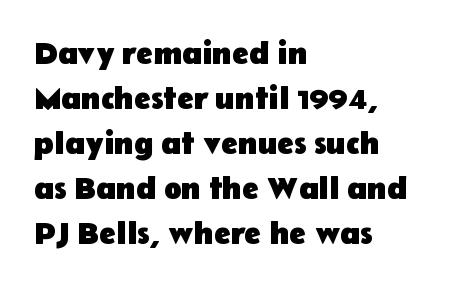
In terms of letterspacing, this is plain default setting. The letters carry no serifs — their stems end cleanly without finishing strokes. Designer's note — italics off, roman on. Underline: absent. Is this a fixed-width face? No — the glyphs have proportional, varying widths.
